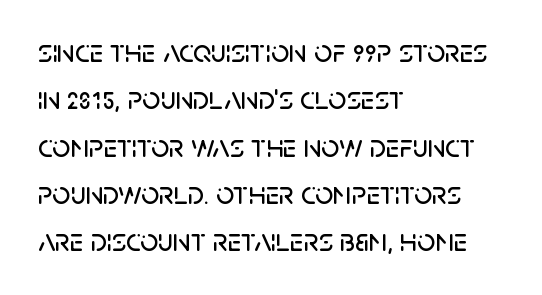
Q: Is the text italic (slanted)? A: No, it is upright.
Q: Is the typeface a serif or a sans-serif typeface? A: Sans-serif.
Q: Is the text underlined? A: No.
Q: How is the paragraph aligned? A: Left-aligned.
Q: Is the spacing between letters normal or unusually wide? A: Normal.
Q: Is the spacing between lines tight, normal or loose? A: Normal.
Q: Width (condensed, normal, or wide)? A: Normal.
Q: Stroke contrast? A: Low.
Q: x-height? A: Large.
Q: Monospaced? A: No.
